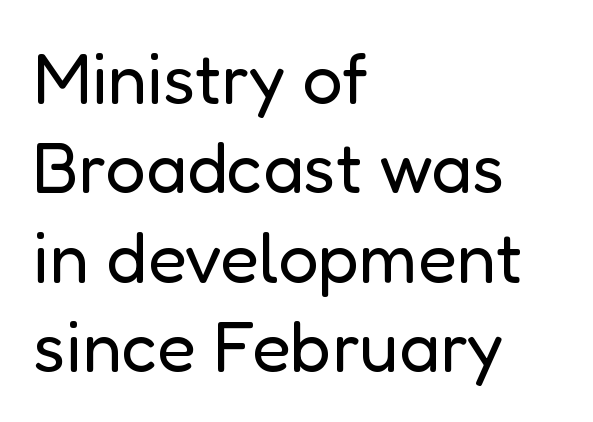
Q: Is the text bold? A: No.
Q: Is the text italic (slanted)? A: No, it is upright.
Q: Is the typeface a serif or a sans-serif typeface? A: Sans-serif.
Q: Is the text underlined? A: No.
Q: How is the paragraph aligned? A: Left-aligned.
Q: Is the spacing between letters normal or unusually wide? A: Normal.
Q: Is the spacing between lines tight, normal or loose? A: Normal.
Q: Width (condensed, normal, or wide)? A: Normal.
Q: Stroke contrast? A: Low.
Q: x-height? A: Medium.
Q: Monospaced? A: No.
